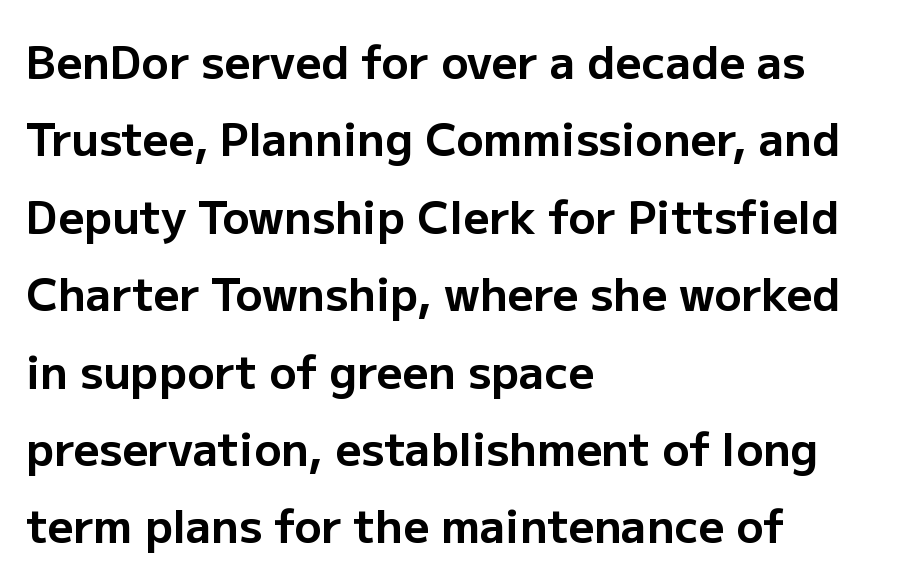
Q: Is the text bold? A: Yes.
Q: Is the text italic (slanted)? A: No, it is upright.
Q: Is the typeface a serif or a sans-serif typeface? A: Sans-serif.
Q: Is the text underlined? A: No.
Q: How is the paragraph aligned? A: Left-aligned.
Q: Is the spacing between letters normal or unusually wide? A: Normal.
Q: Width (condensed, normal, or wide)? A: Normal.
Q: Stroke contrast? A: Low.
Q: x-height? A: Medium.
Q: Monospaced? A: No.
